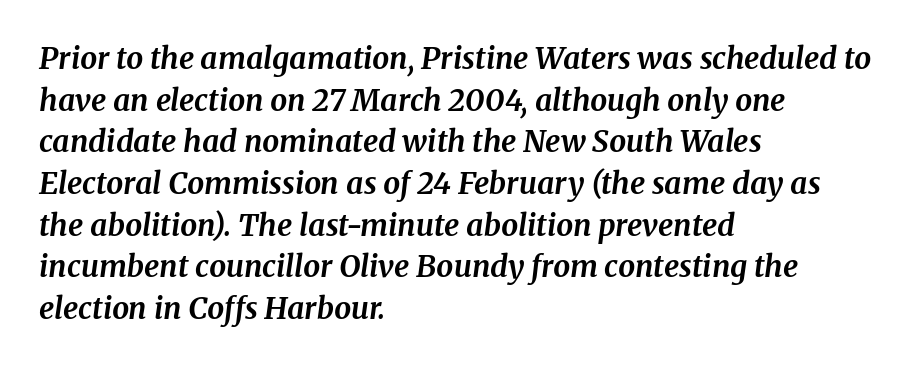
The image shows 30 px bold serif type, italic (leaning right); set left-aligned, normal line spacing (1.39x), normal letter spacing, not underlined; medium stroke contrast and a medium x-height.
